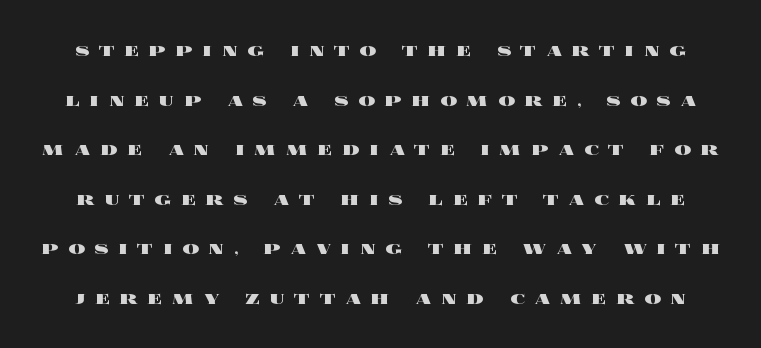
The face used here has the dense, thick strokes of a bold. Compared with typical paragraphs, the rows here are farther apart. Designer's note — italics off, roman on. How are the letters spaced? Widely, with obvious added tracking.
